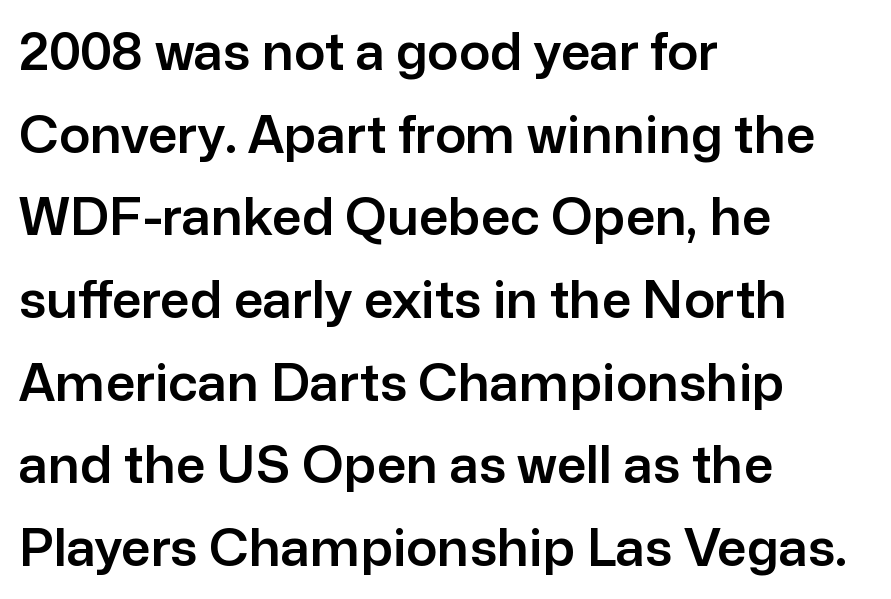
{"serif": "no", "italic": "no", "width": "normal", "stroke_contrast": "low", "x_height": "medium", "monospaced": "no", "underline": "no", "align": "left", "line_spacing": "normal", "line_spacing_ratio": 1.59, "letter_spacing": "normal", "letter_spacing_em": 0.0, "glyph_px": 52}
